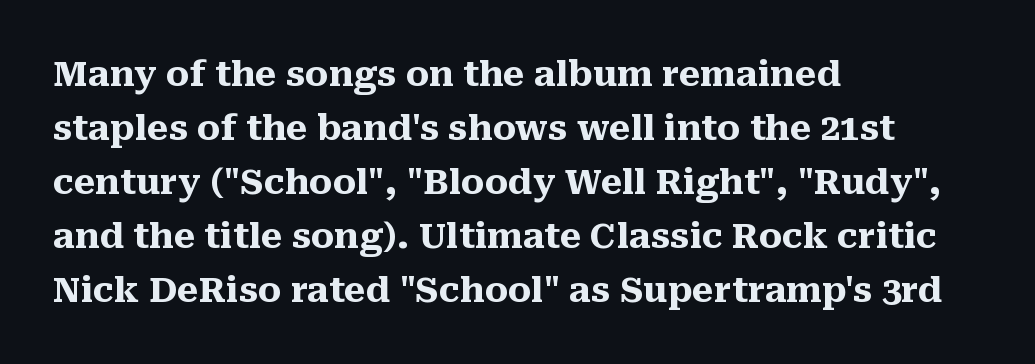
The image shows 35 px heavy serif type, upright; set left-aligned, normal line spacing (1.54x), normal letter spacing, not underlined; medium stroke contrast and a medium x-height.
